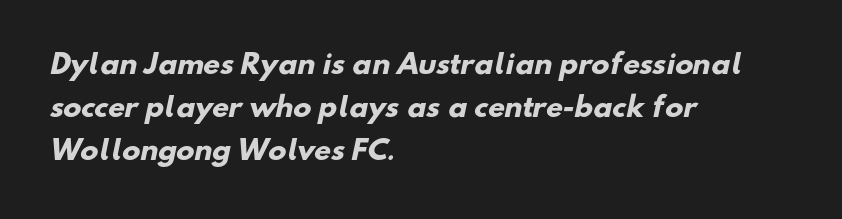
{"bold": "yes", "underline": "no", "align": "left", "line_spacing": "normal", "line_spacing_ratio": 1.59, "letter_spacing": "normal", "letter_spacing_em": 0.0, "glyph_px": 27}
